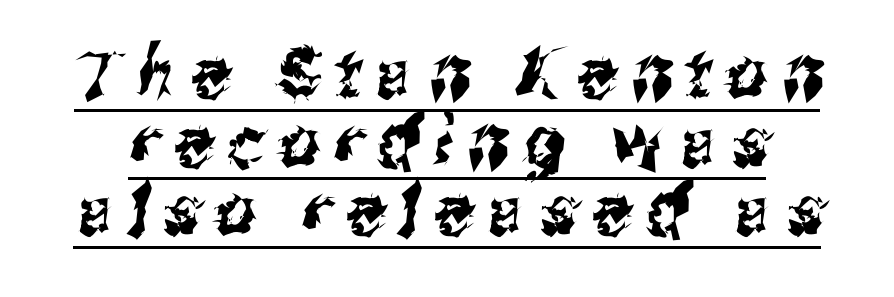
Q: Is the typeface a serif or a sans-serif typeface? A: Sans-serif.
Q: Is the text underlined? A: Yes.
Q: Is the spacing between letters normal or unusually wide? A: Unusually wide.
Q: Is the spacing between lines tight, normal or loose? A: Tight.
Q: Width (condensed, normal, or wide)? A: Condensed.
Q: Stroke contrast? A: Medium.
Q: x-height? A: Medium.
Q: Monospaced? A: No.
